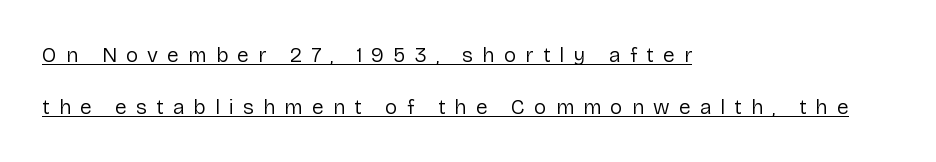
Q: Is the text bold? A: No.
Q: Is the text italic (slanted)? A: No, it is upright.
Q: Is the text underlined? A: Yes.
Q: How is the paragraph aligned? A: Left-aligned.
Q: Is the spacing between letters normal or unusually wide? A: Unusually wide.
Q: Is the spacing between lines tight, normal or loose? A: Loose.
